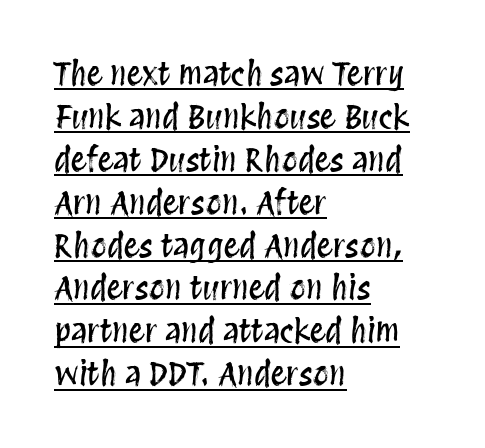
{"italic": "no", "width": "condensed", "stroke_contrast": "medium", "x_height": "large", "monospaced": "no", "underline": "yes", "align": "left", "line_spacing": "normal", "line_spacing_ratio": 1.34, "letter_spacing": "normal", "letter_spacing_em": 0.0, "glyph_px": 32}
